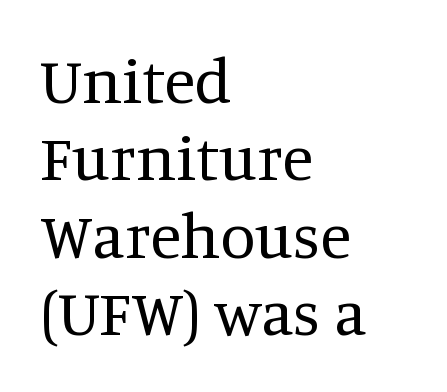
The image shows 64 px regular-weight serif type, upright; set left-aligned, line spacing 1.21x, normal letter spacing, not underlined; medium stroke contrast and a large x-height.
